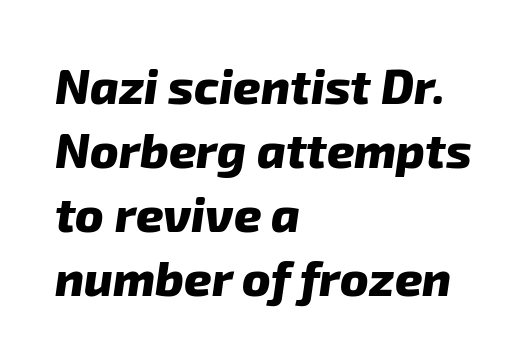
A typesetter would call this zero additional tracking. Vertical spacing — default. Is this a fixed-width face? No — the glyphs have proportional, varying widths. Leftover space on each line is placed entirely after the last word. Decoration check: the copy has no underline. This is heavy type, rendered in bold.
